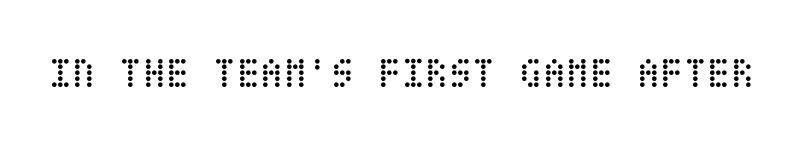
Tracking here is standard; glyphs follow each other at the usual distance. Vertical strokes here are truly vertical. The foot of each line stays bare and open. No heavy texture on the line: the type isn't bold.
